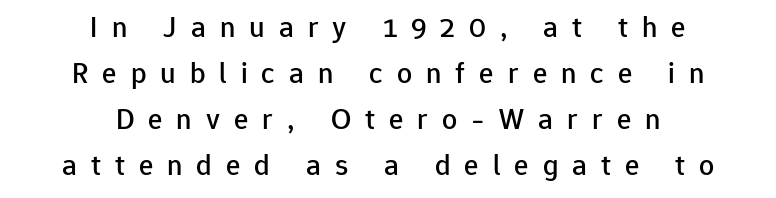
{"serif": "no", "italic": "no", "width": "normal", "stroke_contrast": "low", "x_height": "medium", "monospaced": "no", "underline": "no", "align": "center", "line_spacing": "normal", "line_spacing_ratio": 1.53, "letter_spacing": "wide", "letter_spacing_em": 0.47, "glyph_px": 30}
